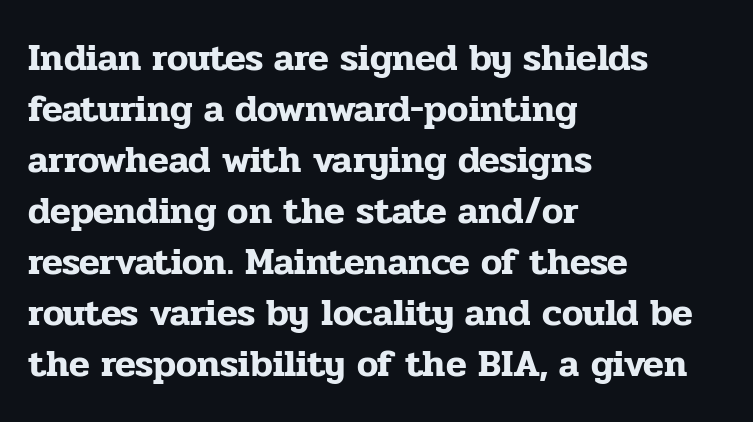
A serif font was chosen for this passage. There is no visible air inserted between adjacent glyphs. This rendering uses left alignment, leaving the right contour irregular. Any mark beneath the type? The region is blank. This sample has the flowing, uneven cadence of proportional lettering.
